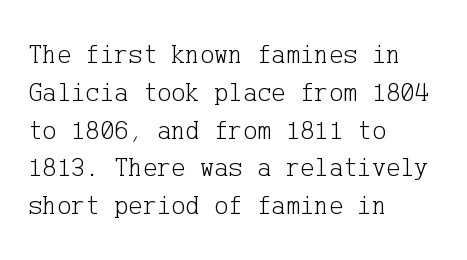
{"italic": "no", "bold": "no", "underline": "no", "align": "left", "line_spacing": "normal", "line_spacing_ratio": 1.4, "letter_spacing": "normal", "letter_spacing_em": 0.0, "glyph_px": 27}
